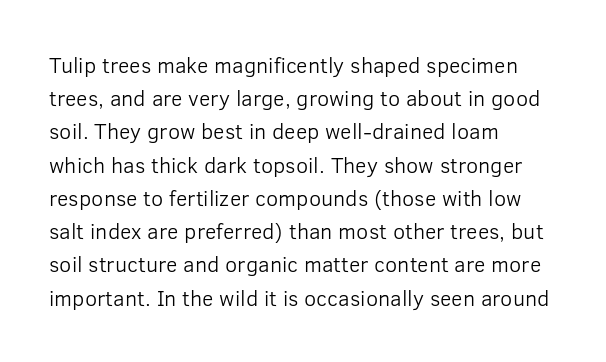
The image shows 22 px text type, upright; set left-aligned, normal line spacing (1.51x), normal letter spacing, not underlined.
